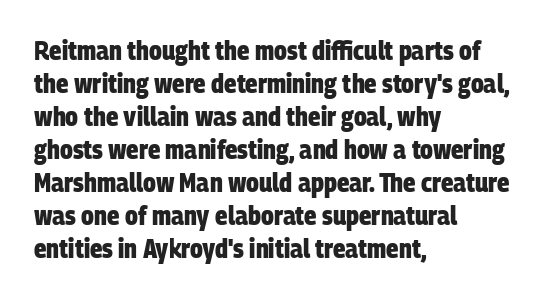
Does the leading feel generous? No, just average. Letters rest on an invisible, unmarked baseline. The glyphs have the mass of a bold cut. Typeset ragged right — the left edge is the straight one.
